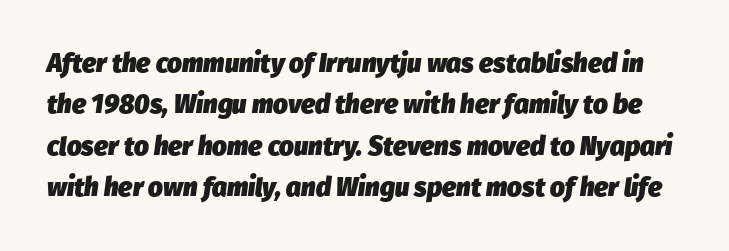
The image shows 26 px bold type, italic (leaning right); set normal line spacing (1.59x), normal letter spacing, not underlined.
